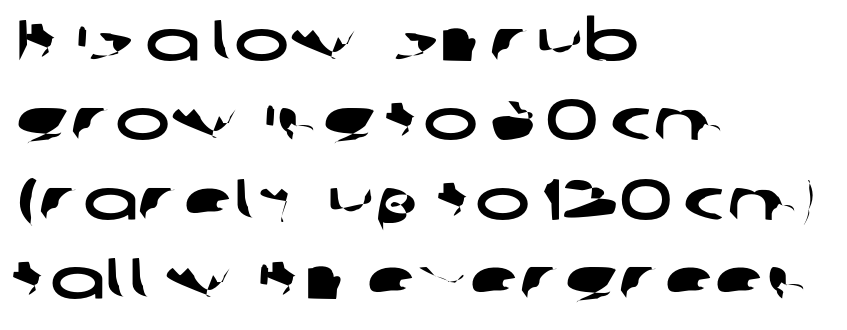
The image shows 58 px wide sans-serif type; set left-aligned, normal line spacing (1.37x), normal letter spacing, not underlined; low stroke contrast and a medium x-height.
